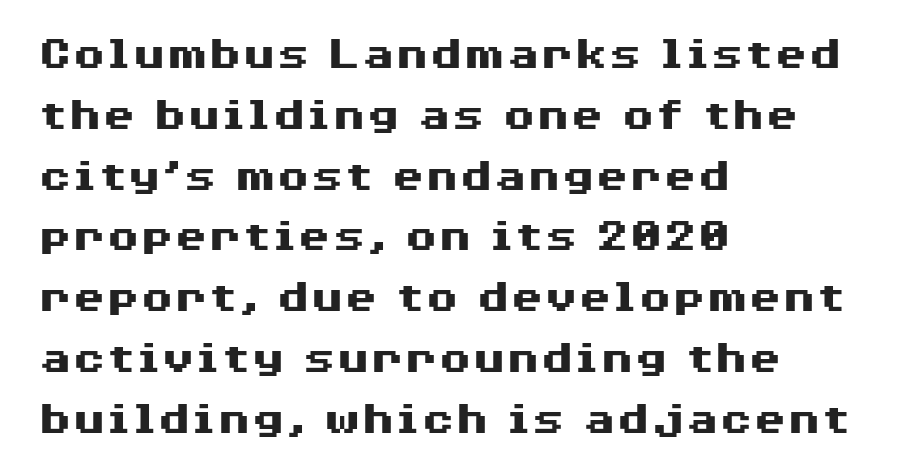
The image shows 49 px heavy, wide sans-serif type, upright; set left-aligned, line spacing 1.24x, normal letter spacing, not underlined; medium stroke contrast and a medium x-height.
